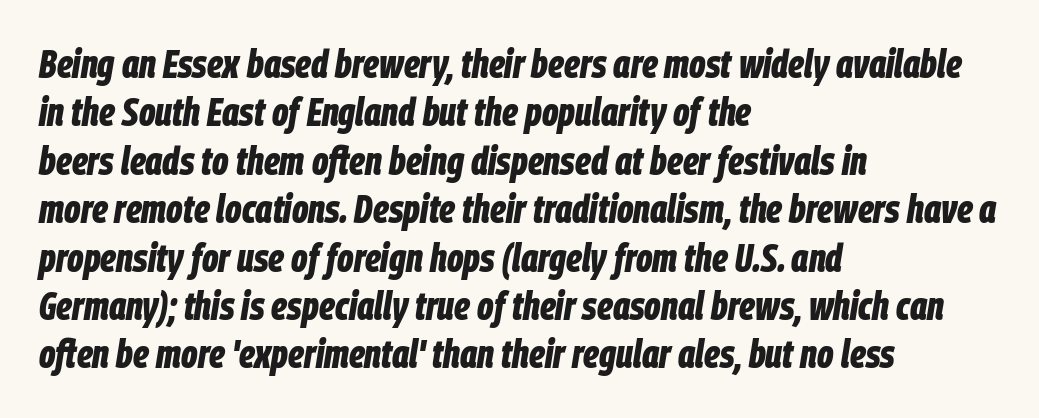
{"italic": "yes", "lean": "right", "slant_degrees": 9, "bold": "yes", "weight": "bold", "width": "condensed", "stroke_contrast": "low", "x_height": "large", "monospaced": "no", "underline": "no", "align": "left", "line_spacing_ratio": 1.21, "letter_spacing": "normal", "letter_spacing_em": 0.0, "glyph_px": 40}
